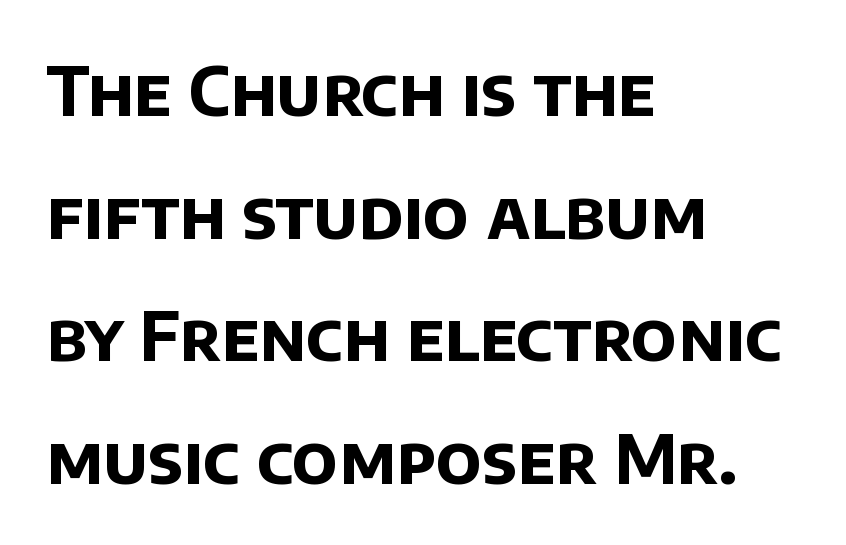
The image shows 67 px bold sans-serif type; set left-aligned, line spacing 1.83x, normal letter spacing, not underlined; low stroke contrast and a large x-height.
